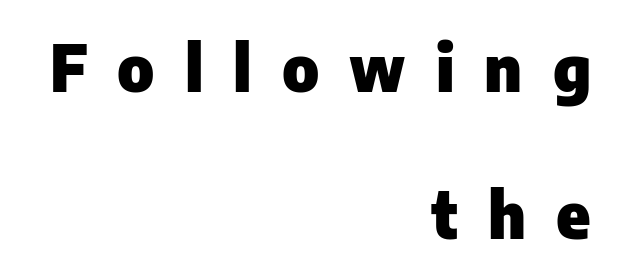
Q: Is the text bold? A: Yes.
Q: Is the text italic (slanted)? A: No, it is upright.
Q: Is the typeface a serif or a sans-serif typeface? A: Sans-serif.
Q: Is the text underlined? A: No.
Q: How is the paragraph aligned? A: Right-aligned.
Q: Is the spacing between letters normal or unusually wide? A: Unusually wide.
Q: Is the spacing between lines tight, normal or loose? A: Loose.
Q: Width (condensed, normal, or wide)? A: Normal.
Q: Stroke contrast? A: Low.
Q: x-height? A: Medium.
Q: Monospaced? A: No.
